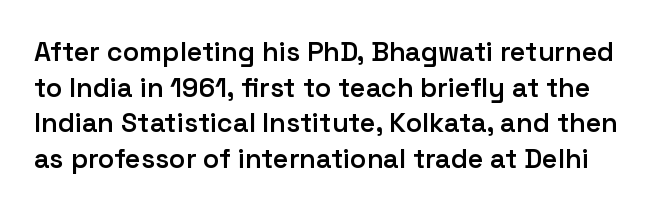
The glyphs are unaccompanied by any horizontal stroke below them. Typographic density is moderately raised because the face is semibold. Letter spacing: default. When letters stand straight like this, we call the style roman or upright.
